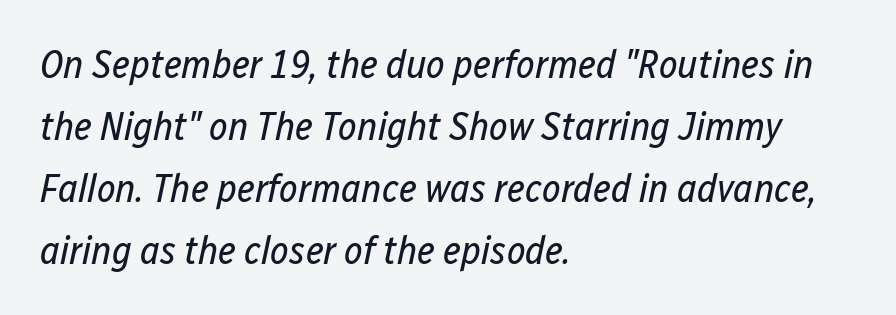
These lines stack with their left ends in a neat column. The passage shown stacks its lines at a standard gap. The typography opts for an oblique posture over an upright one. In terms of letterspacing, this is plain default setting. No heavy texture on the line: the type isn't bold. The space beneath each line is pristine and unruled.
